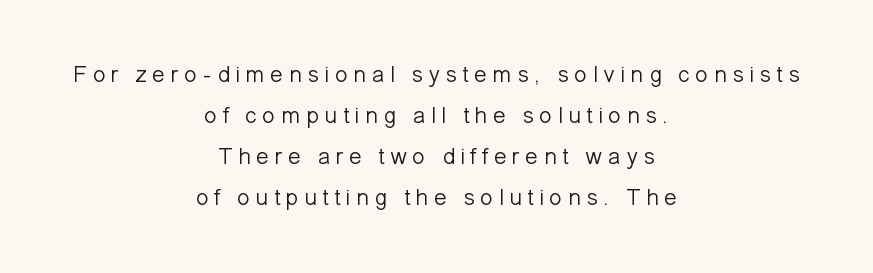
{"italic": "no", "bold": "no", "underline": "no", "align": "center", "line_spacing_ratio": 1.71, "letter_spacing": "wide", "letter_spacing_em": 0.21, "glyph_px": 24}
